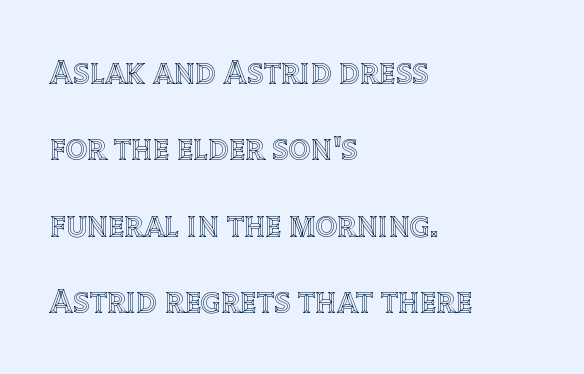
{"italic": "no", "width": "normal", "x_height": "large", "monospaced": "no", "underline": "no", "align": "left", "line_spacing": "loose", "line_spacing_ratio": 2.25, "letter_spacing": "normal", "letter_spacing_em": 0.0, "glyph_px": 34}
